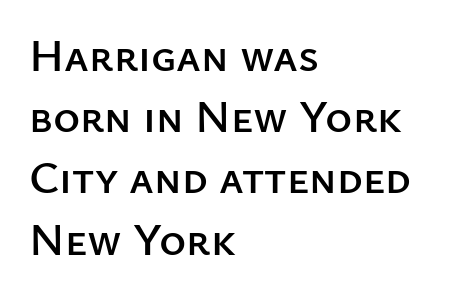
The image shows 46 px sans-serif type, upright; set left-aligned, normal line spacing (1.33x), normal letter spacing, not underlined; low stroke contrast and a medium x-height.
